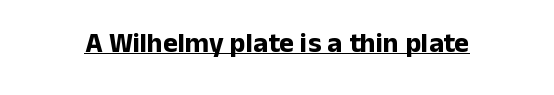
These lines are composed in type without serifs. How are the letters spaced? Ordinarily, with no added tracking. Caption: bold face, heavy strokes. This is underlined copy, the kind a proofreader might mark for attention. This sample uses an upright cut, with every glyph sitting square on the baseline. Each letter keeps its own natural width here, so spacing adapts to shape.
